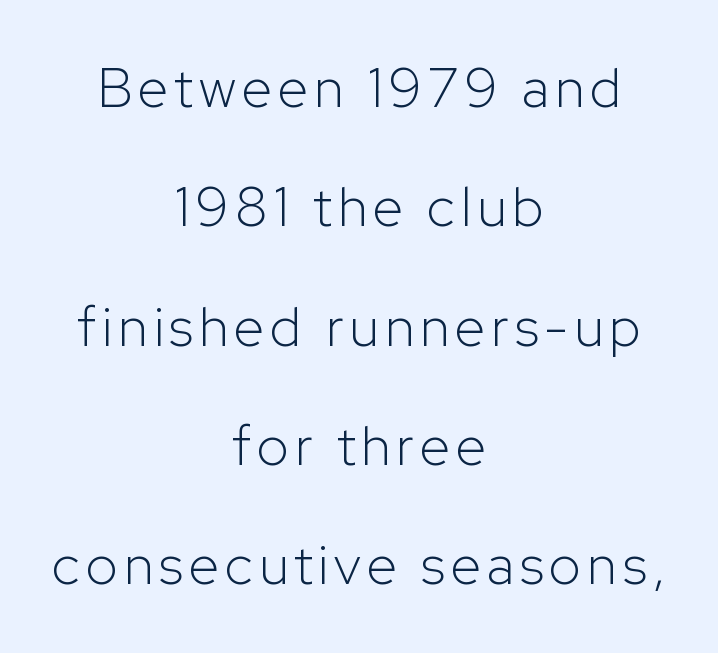
The image shows 55 px light sans-serif type, upright; set centered, loose line spacing (2.17x), not underlined; low stroke contrast and a medium x-height.
